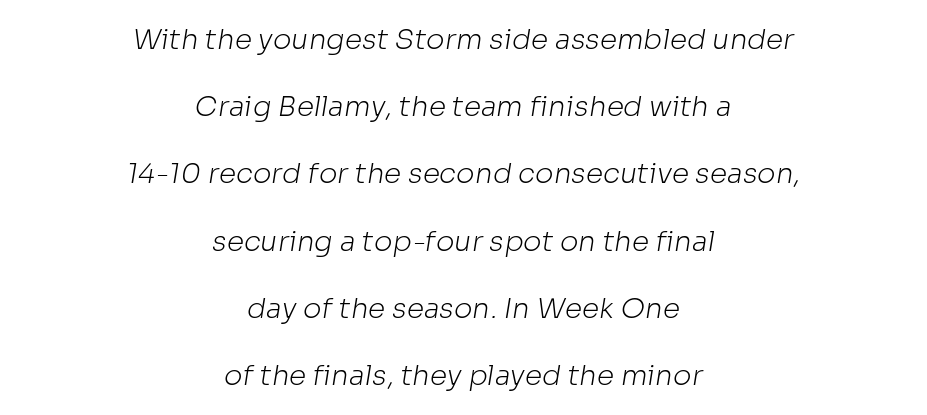
The image shows 28 px light sans-serif type; set centered, loose line spacing (2.4x), normal letter spacing, not underlined; low stroke contrast and a medium x-height.
